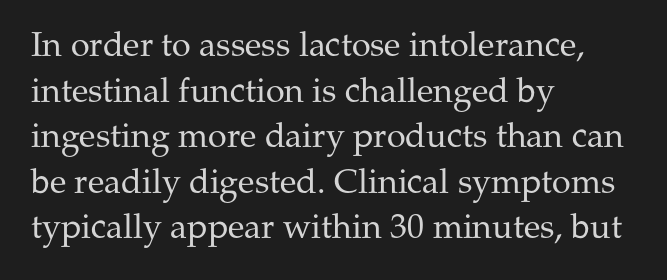
Q: Is the text bold? A: No.
Q: Is the text italic (slanted)? A: No, it is upright.
Q: Is the typeface a serif or a sans-serif typeface? A: Serif.
Q: Is the text underlined? A: No.
Q: How is the paragraph aligned? A: Left-aligned.
Q: Is the spacing between letters normal or unusually wide? A: Normal.
Q: Is the spacing between lines tight, normal or loose? A: Normal.
Q: Width (condensed, normal, or wide)? A: Normal.
Q: Stroke contrast? A: Medium.
Q: x-height? A: Medium.
Q: Monospaced? A: No.
